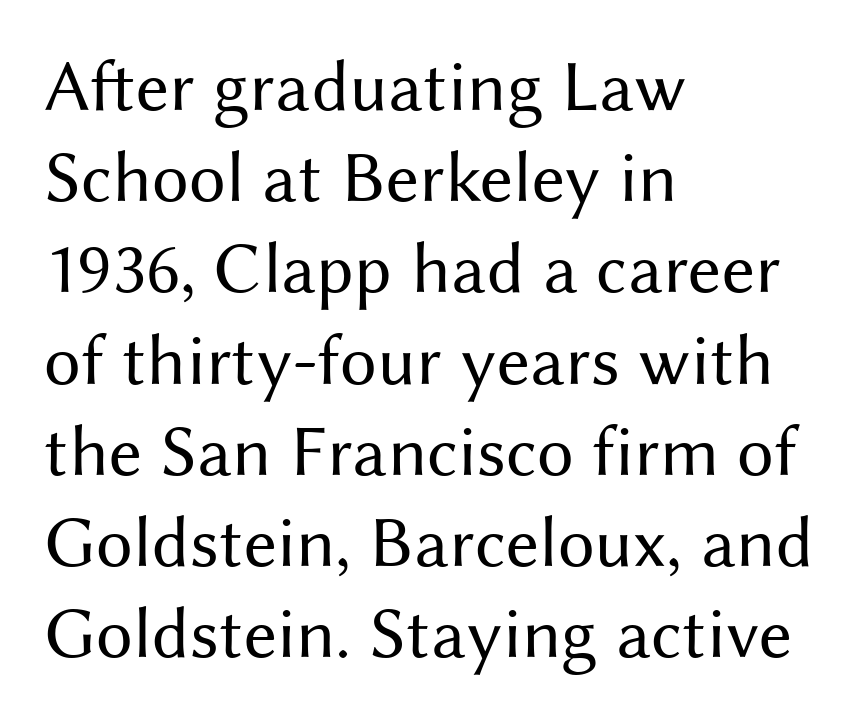
The image shows 73 px regular-weight sans-serif type, upright; set left-aligned, normal line spacing (1.25x), normal letter spacing, not underlined; medium stroke contrast and a medium x-height.
